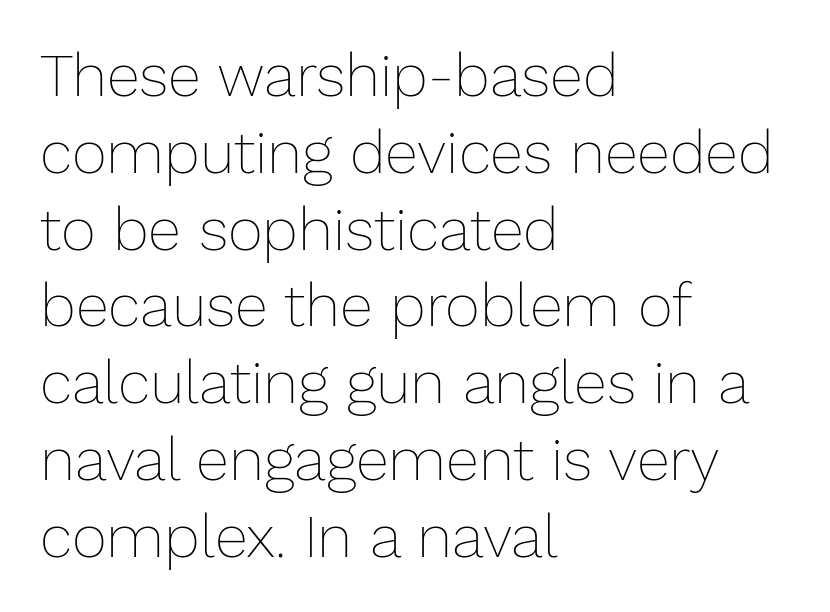
Q: Is the text bold? A: No.
Q: Is the text italic (slanted)? A: No, it is upright.
Q: Is the text underlined? A: No.
Q: How is the paragraph aligned? A: Left-aligned.
Q: Is the spacing between letters normal or unusually wide? A: Normal.
Q: Is the spacing between lines tight, normal or loose? A: Normal.
Q: Width (condensed, normal, or wide)? A: Normal.
Q: Stroke contrast? A: Low.
Q: x-height? A: Medium.
Q: Monospaced? A: No.
